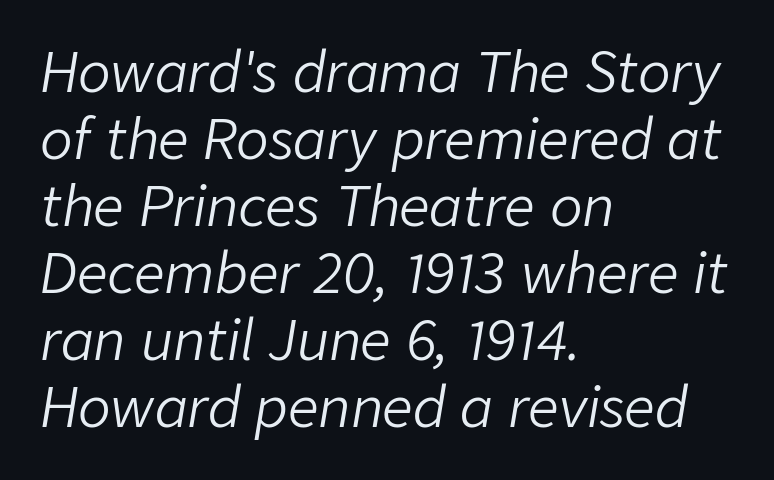
The image shows 54 px light type, italic (leaning right); set left-aligned, line spacing 1.24x, normal letter spacing, not underlined; low stroke contrast and a medium x-height.
